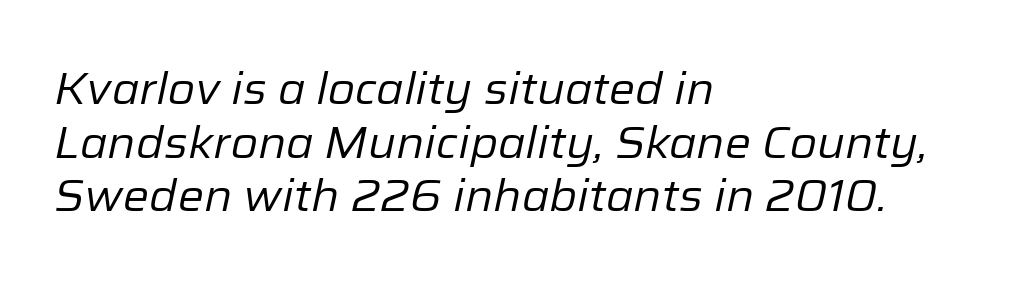
{"italic": "yes", "lean": "right", "slant_degrees": 12, "bold": "no", "weight": "regular", "width": "normal", "stroke_contrast": "low", "x_height": "medium", "monospaced": "no", "underline": "no", "align": "left", "line_spacing_ratio": 1.22, "letter_spacing": "normal", "letter_spacing_em": 0.0, "glyph_px": 44}
